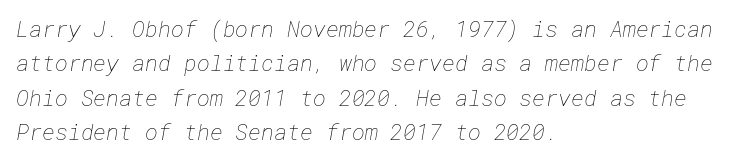
{"bold": "no", "underline": "no", "align": "left", "line_spacing": "normal", "line_spacing_ratio": 1.56, "letter_spacing": "normal", "letter_spacing_em": 0.0, "glyph_px": 22}
